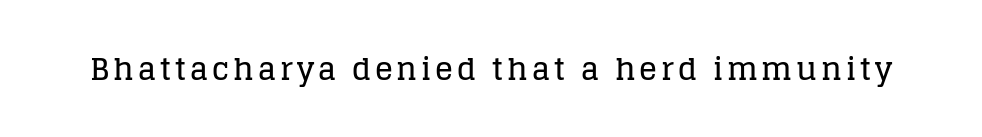
Q: Is the text italic (slanted)? A: No, it is upright.
Q: Is the typeface a serif or a sans-serif typeface? A: Serif.
Q: Is the text underlined? A: No.
Q: Width (condensed, normal, or wide)? A: Normal.
Q: Stroke contrast? A: Low.
Q: x-height? A: Large.
Q: Monospaced? A: No.
